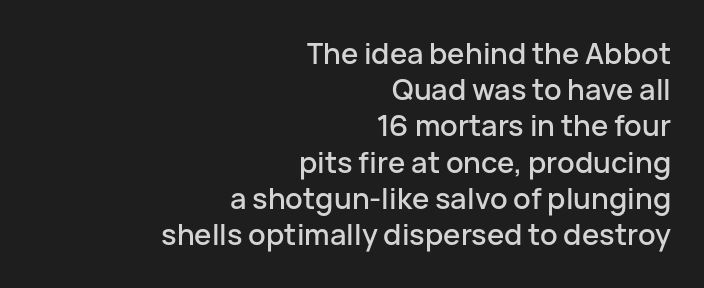
Q: Is the text italic (slanted)? A: No, it is upright.
Q: Is the typeface a serif or a sans-serif typeface? A: Sans-serif.
Q: Is the text underlined? A: No.
Q: How is the paragraph aligned? A: Right-aligned.
Q: Is the spacing between letters normal or unusually wide? A: Normal.
Q: Is the spacing between lines tight, normal or loose? A: Normal.
Q: Width (condensed, normal, or wide)? A: Normal.
Q: Stroke contrast? A: Low.
Q: x-height? A: Medium.
Q: Monospaced? A: No.
